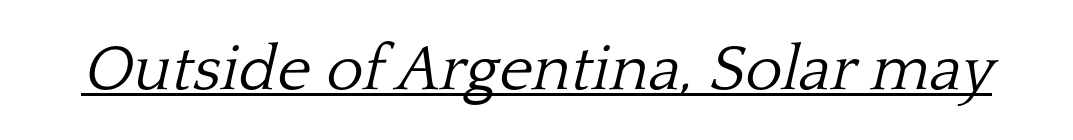
The image shows 64 px light serif type, italic (leaning right); set normal letter spacing, underlined; low stroke contrast and a medium x-height.
